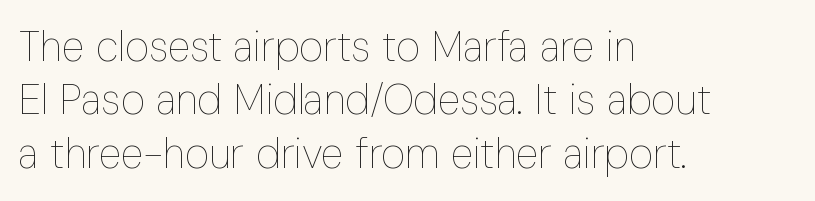
A roman cut, with each character standing at attention. Looks like regular typesetting: each glyph gets only the width it needs. The rendering keeps characters at their native spacing. Honestly, the row spacing looks completely unremarkable. The glyphs are unaccompanied by any horizontal stroke below them. The passage shown is not bold in any degree.
